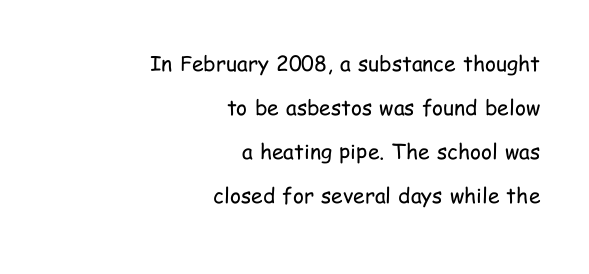
{"italic": "no", "bold": "no", "underline": "no", "align": "right", "line_spacing": "loose", "line_spacing_ratio": 2.09, "letter_spacing": "normal", "letter_spacing_em": 0.0, "glyph_px": 21}
